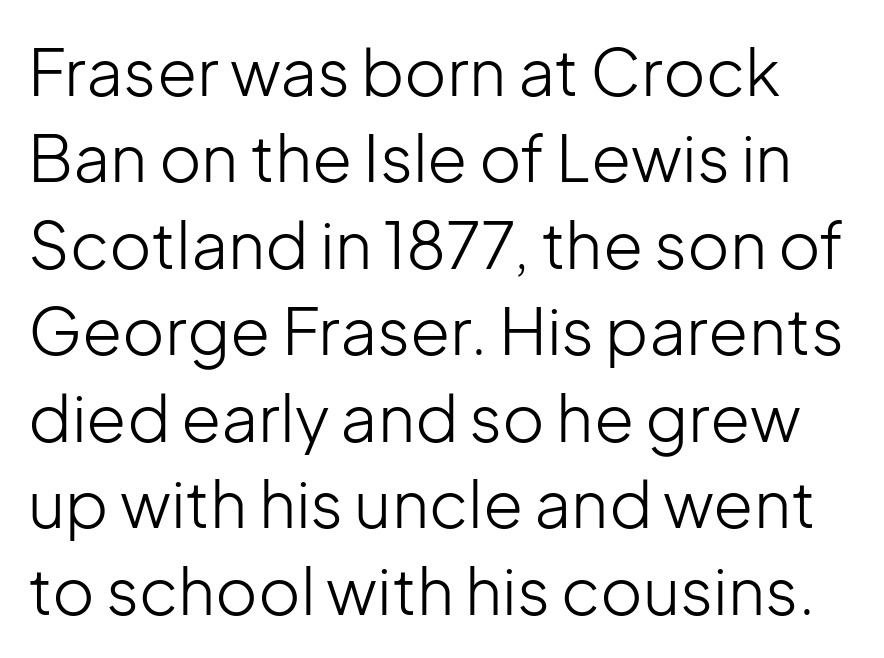
{"serif": "no", "italic": "no", "bold": "no", "weight": "light", "width": "normal", "stroke_contrast": "low", "x_height": "medium", "monospaced": "no", "underline": "no", "line_spacing": "normal", "line_spacing_ratio": 1.33, "letter_spacing": "normal", "letter_spacing_em": 0.0, "glyph_px": 65}
